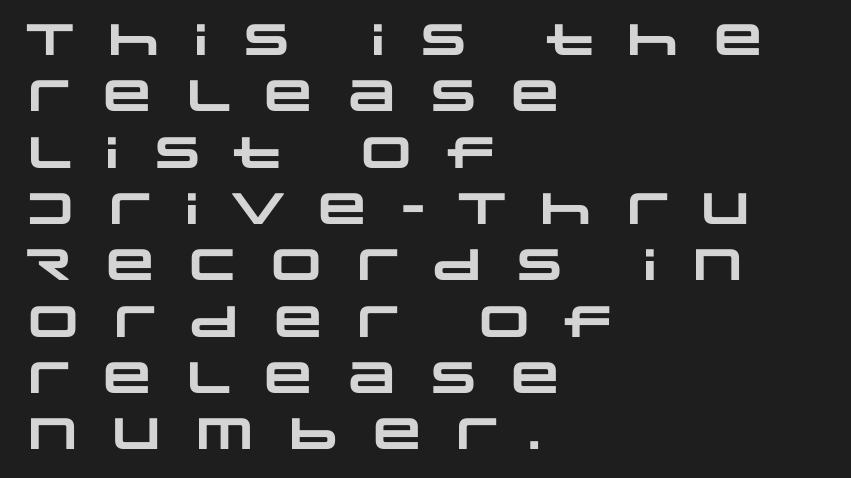
The image shows 44 px heavy, wide sans-serif type; set left-aligned, normal line spacing (1.28x), unusually wide letter spacing (+0.41 em), not underlined; low stroke contrast and a large x-height.
